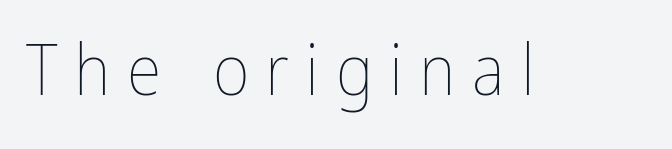
{"italic": "no", "bold": "no", "weight": "thin", "width": "condensed", "stroke_contrast": "low", "x_height": "medium", "monospaced": "no", "underline": "no", "letter_spacing": "wide", "letter_spacing_em": 0.23, "glyph_px": 71}
